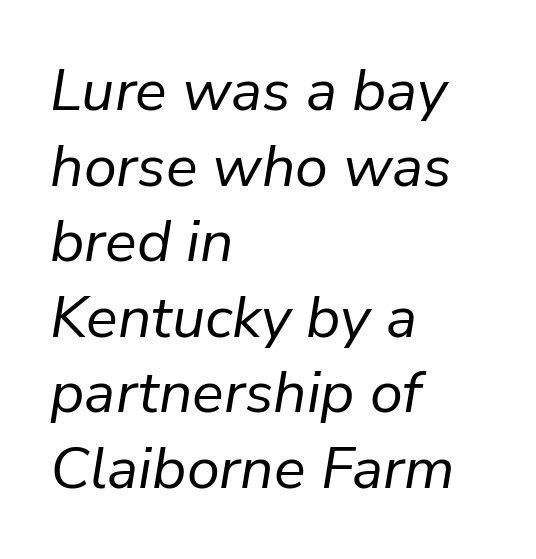
{"italic": "yes", "lean": "right", "slant_degrees": 9, "bold": "no", "weight": "regular", "width": "normal", "stroke_contrast": "low", "x_height": "medium", "monospaced": "no", "underline": "no", "align": "left", "line_spacing": "normal", "line_spacing_ratio": 1.28, "letter_spacing": "normal", "letter_spacing_em": 0.0, "glyph_px": 59}
